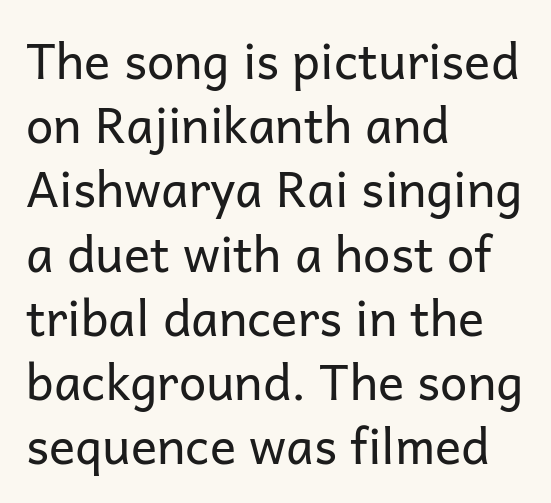
Stem width sits at or under what a default text font uses. Does the lettering tilt? It doesn't — this is upright. Casual observation: everything's shoved over to the left. Regular leading. Note the varied advance widths — an 'i' is clearly narrower than an 'm'. Between one letter and the next there's only the usual sliver of space.
